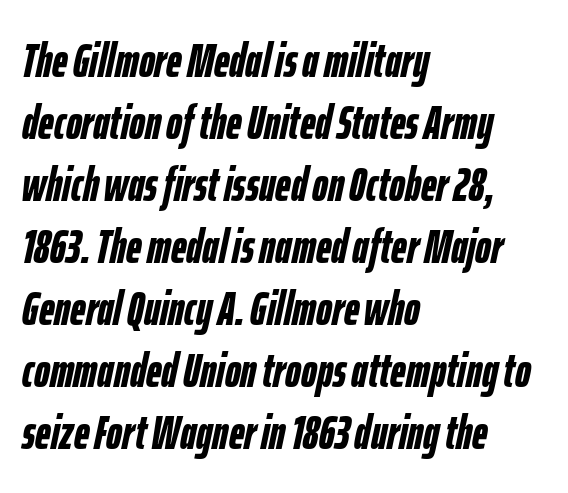
{"italic": "yes", "lean": "right", "slant_degrees": 12, "bold": "yes", "weight": "semibold", "width": "condensed", "stroke_contrast": "low", "x_height": "medium", "monospaced": "no", "underline": "no", "align": "left", "line_spacing": "normal", "line_spacing_ratio": 1.29, "letter_spacing": "normal", "letter_spacing_em": 0.0, "glyph_px": 48}
